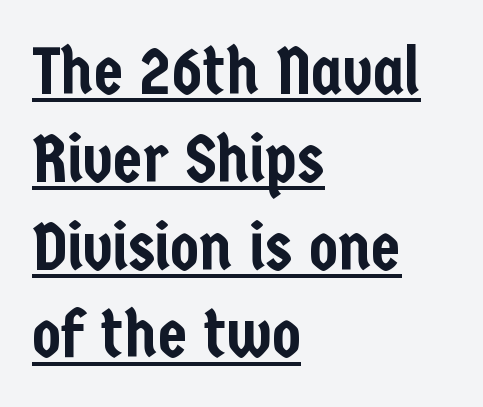
The image shows 67 px condensed sans-serif type, upright; set left-aligned, normal line spacing (1.31x), normal letter spacing, underlined; low stroke contrast and a medium x-height.
